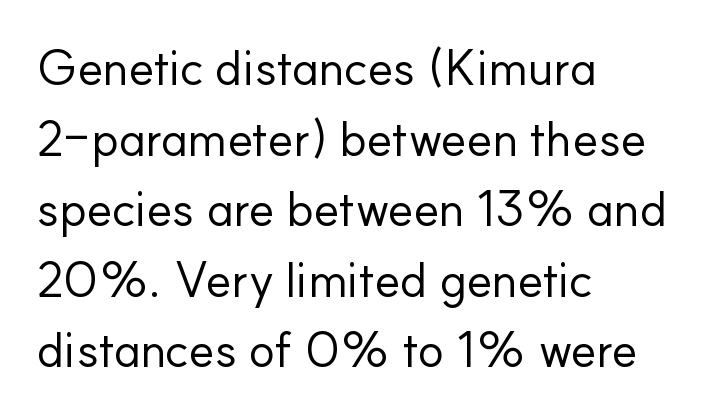
A typesetter would call this leading conventional body-copy spacing. This sample uses plain, unmodified letter spacing. These lines are rendered in a variable-pitch font. These lines stack with their left ends in a neat column.
